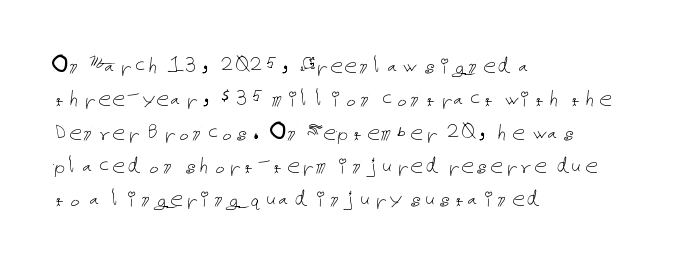
Q: Is the text bold? A: No.
Q: Is the text italic (slanted)? A: No, it is upright.
Q: Is the text underlined? A: No.
Q: How is the paragraph aligned? A: Left-aligned.
Q: Is the spacing between letters normal or unusually wide? A: Normal.
Q: Is the spacing between lines tight, normal or loose? A: Normal.
